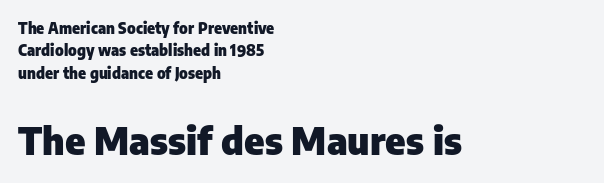
The image shows 38 px heavy sans-serif type, upright; set left-aligned, normal line spacing (1.49x), normal letter spacing, not underlined; the second (bottom) block is 2.53x larger; low stroke contrast and a medium x-height.
